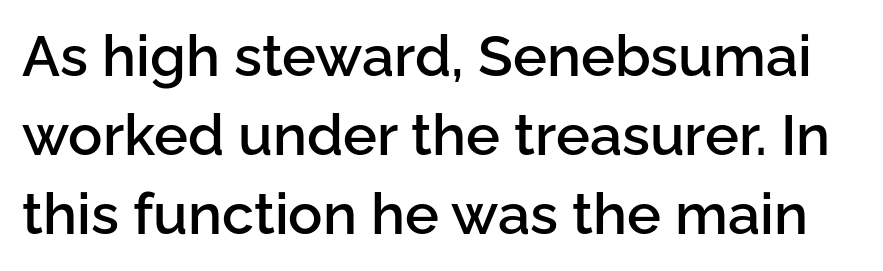
The image shows 57 px semibold sans-serif type, upright; set normal line spacing (1.39x), normal letter spacing, not underlined; low stroke contrast and a medium x-height.
